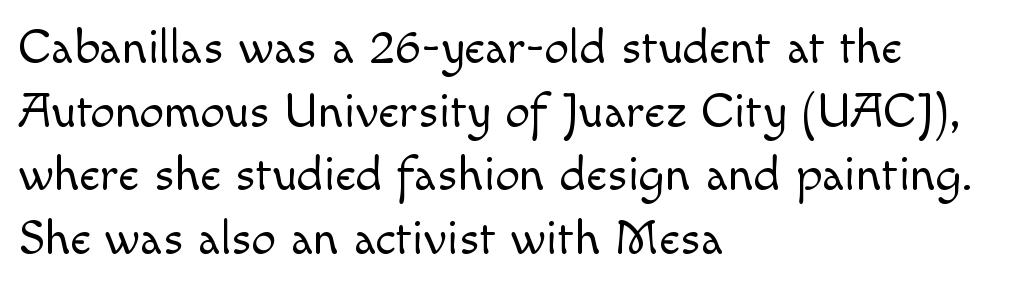
{"serif": "no", "italic": "no", "bold": "no", "weight": "light", "width": "normal", "x_height": "small", "monospaced": "no", "underline": "no", "align": "left", "line_spacing": "normal", "line_spacing_ratio": 1.3, "letter_spacing": "normal", "letter_spacing_em": 0.0, "glyph_px": 49}
